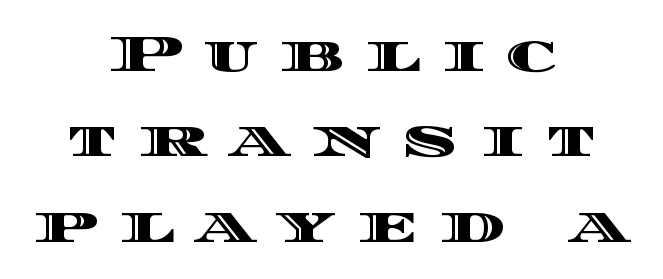
Each new line begins a customary step beneath the previous one. The passage is arranged like a title page — every line centered. Bare-footed words on every line. Note the varied advance widths — an 'i' is clearly narrower than an 'm'. The specimen reads as upright at a glance. This sample uses expanded letter spacing, leaving extra air between glyphs.
